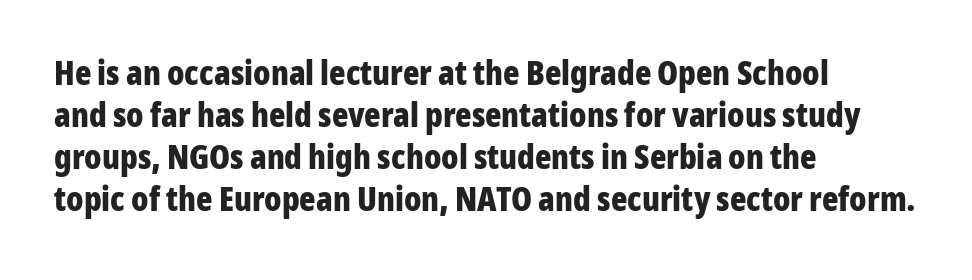
{"serif": "no", "italic": "no", "bold": "yes", "weight": "bold", "width": "condensed", "stroke_contrast": "low", "x_height": "medium", "monospaced": "no", "underline": "no", "align": "left", "line_spacing_ratio": 1.24, "letter_spacing": "normal", "letter_spacing_em": 0.0, "glyph_px": 34}
